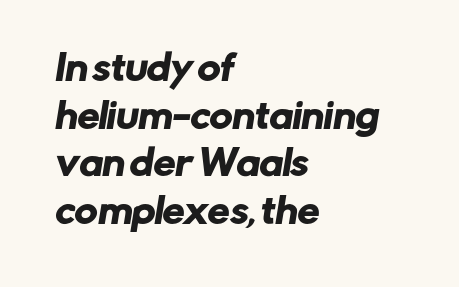
Q: Is the typeface a serif or a sans-serif typeface? A: Sans-serif.
Q: Is the text underlined? A: No.
Q: How is the paragraph aligned? A: Left-aligned.
Q: Is the spacing between letters normal or unusually wide? A: Normal.
Q: Is the spacing between lines tight, normal or loose? A: Normal.
Q: Width (condensed, normal, or wide)? A: Normal.
Q: Stroke contrast? A: Low.
Q: x-height? A: Medium.
Q: Monospaced? A: No.
